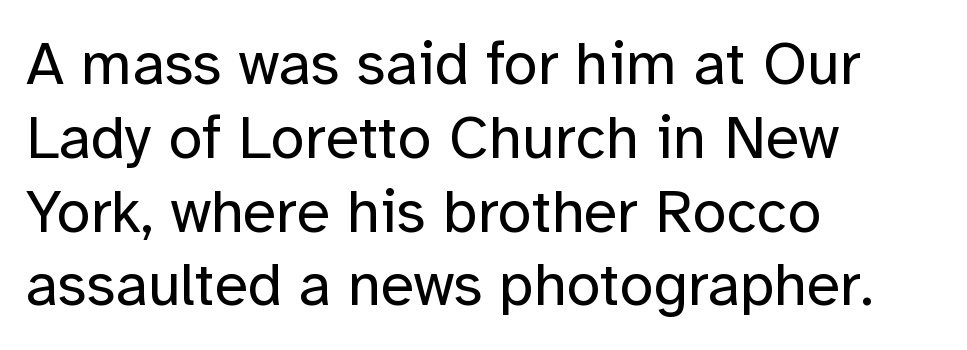
The image shows 61 px regular-weight sans-serif type, upright; set left-aligned, line spacing 1.21x, normal letter spacing, not underlined; low stroke contrast and a medium x-height.
